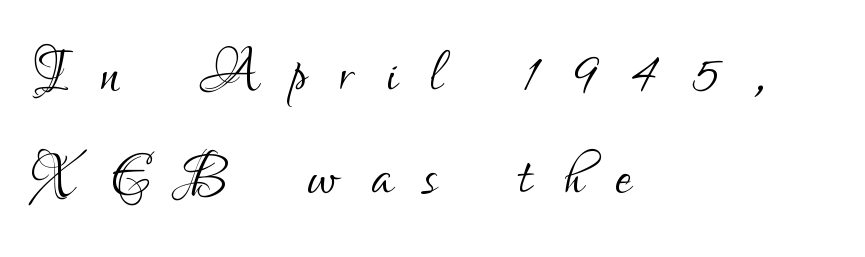
The image shows 75 px light, condensed sans-serif type; set left-aligned, normal line spacing (1.37x), unusually wide letter spacing (+0.44 em), not underlined; low stroke contrast and a small x-height.
